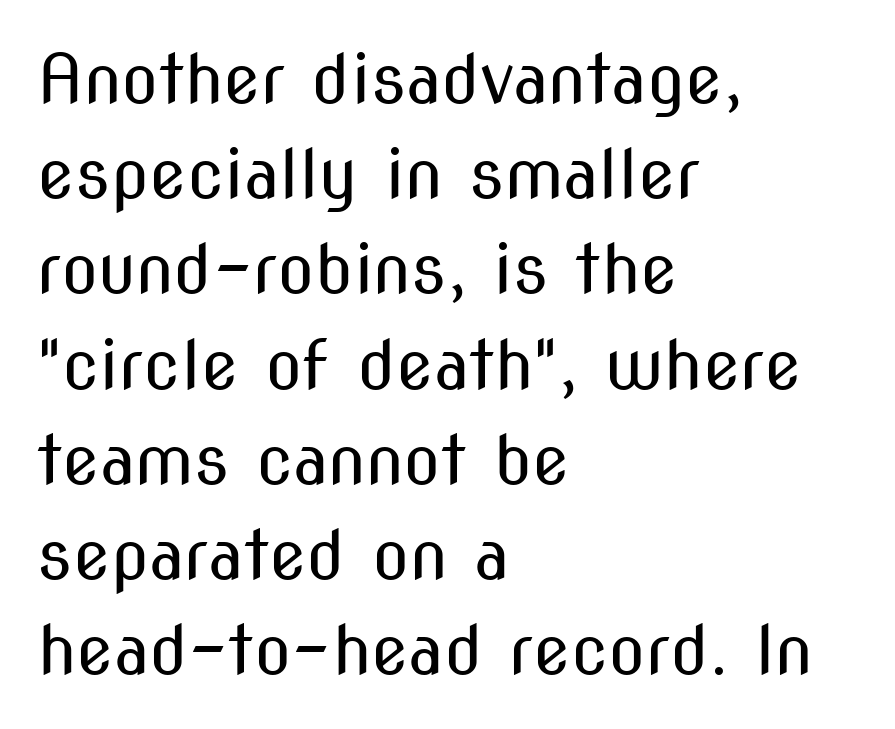
The image shows 68 px regular-weight, condensed sans-serif type, upright; set left-aligned, normal line spacing (1.4x), normal letter spacing, not underlined; medium stroke contrast and a medium x-height.
